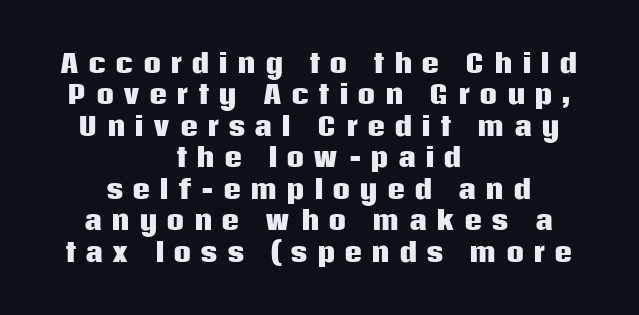
{"italic": "no", "bold": "yes", "underline": "no", "align": "center", "line_spacing": "normal", "line_spacing_ratio": 1.26, "letter_spacing": "wide", "letter_spacing_em": 0.36, "glyph_px": 25}
